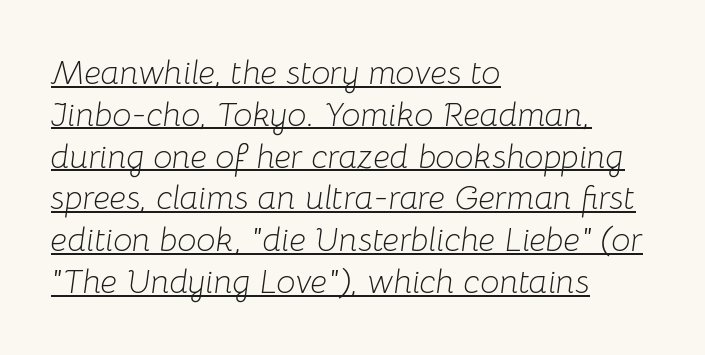
Counters stay open thanks to moderate or lighter strokes. Here the designer chose a conventional face with non-uniform glyph widths. Casual observation: everything's shoved over to the left. These lines keep a tight, regular rhythm from letter to letter. The passage shown is underscored from start to finish.
